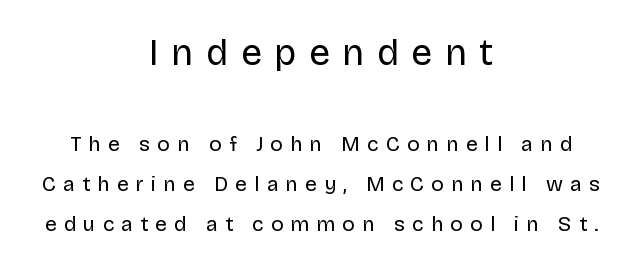
Q: Is the text bold? A: No.
Q: Is the text italic (slanted)? A: No, it is upright.
Q: Is the typeface a serif or a sans-serif typeface? A: Sans-serif.
Q: Is the text underlined? A: No.
Q: How is the paragraph aligned? A: Centered.
Q: Is the spacing between letters normal or unusually wide? A: Unusually wide.
Q: Is the spacing between lines tight, normal or loose? A: Loose.
Q: Which block of text is set in a larger size, the first (top) or the second (bottom)? A: The first (top) one.
Q: Width (condensed, normal, or wide)? A: Normal.
Q: Stroke contrast? A: Low.
Q: x-height? A: Large.
Q: Monospaced? A: No.
